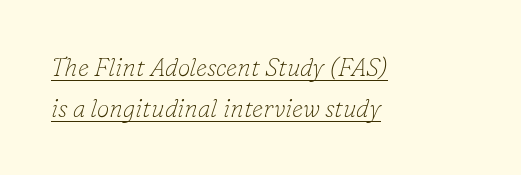
The image shows 25 px text type, italic (leaning right); set left-aligned, normal line spacing (1.63x), normal letter spacing, underlined.
